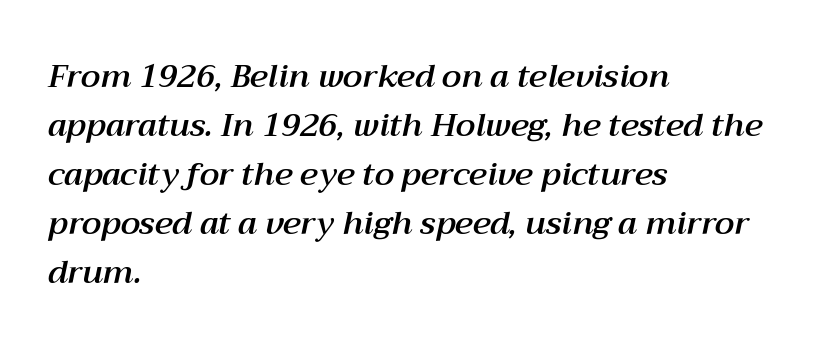
The tracking reads as untouched default to a designer's eye. Decoration check: the copy has no underline. Horizontal alignment here is leftward, the default for most running prose. Note the varied advance widths — an 'i' is clearly narrower than an 'm'. A normal amount of white space separates one row of letters from the next.
